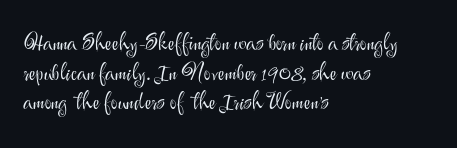
The image shows 23 px text type; set left-aligned, normal line spacing (1.29x), normal letter spacing, not underlined.
